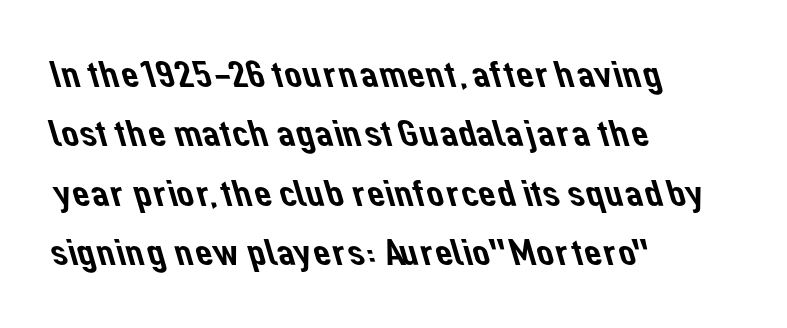
{"serif": "no", "width": "normal", "stroke_contrast": "low", "x_height": "medium", "monospaced": "no", "underline": "no", "align": "left", "line_spacing": "normal", "line_spacing_ratio": 1.52, "letter_spacing": "normal", "letter_spacing_em": 0.0, "glyph_px": 39}
